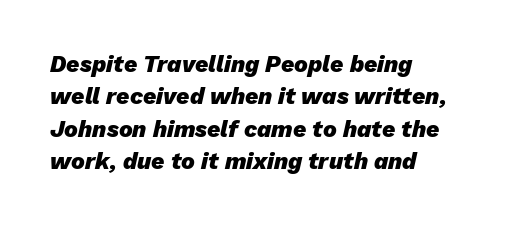
The image shows 23 px bold type, italic (leaning right); set left-aligned, normal line spacing (1.41x), normal letter spacing, not underlined.
